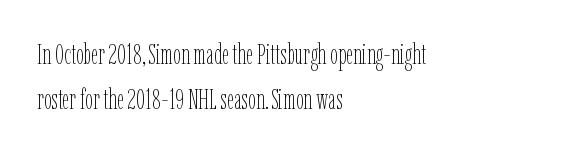
Descender tails drop into unmarked territory. These lines are rendered in a variable-pitch font. Is there much room between lines? A standard amount, neither cramped nor airy. Nothing unusual about the tracking: characters are spaced as the font intends. All the whitespace from short lines collects on the right. The type sits square on the baseline with zero lean.
